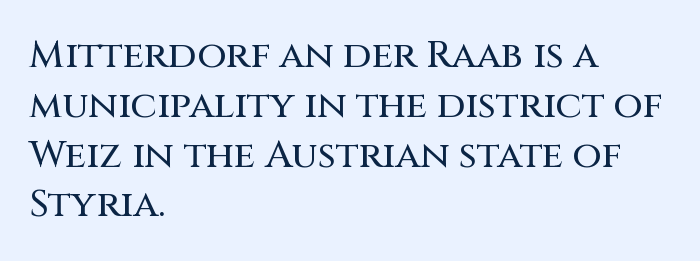
Q: Is the text italic (slanted)? A: No, it is upright.
Q: Is the typeface a serif or a sans-serif typeface? A: Sans-serif.
Q: Is the text underlined? A: No.
Q: How is the paragraph aligned? A: Left-aligned.
Q: Is the spacing between letters normal or unusually wide? A: Normal.
Q: Is the spacing between lines tight, normal or loose? A: Normal.
Q: Width (condensed, normal, or wide)? A: Normal.
Q: Stroke contrast? A: Medium.
Q: x-height? A: Large.
Q: Monospaced? A: No.
